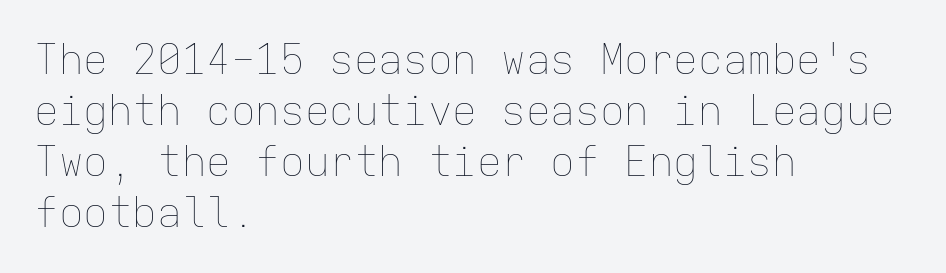
Is there any slant? The stems are plumb. Fixed-width glyphs throughout — classic coding-font behaviour. Any mark beneath the type? The region is blank. If you drew a ruler down the left edge, every line would touch it.
